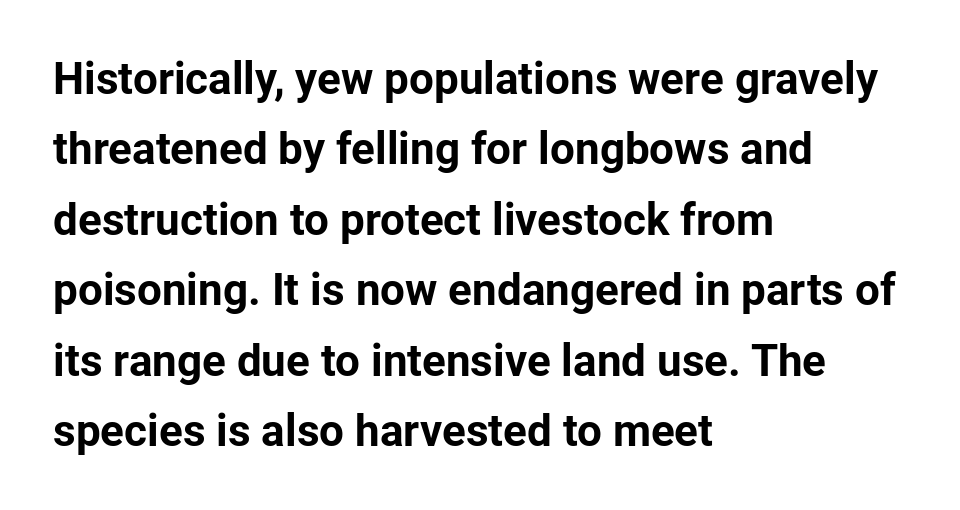
{"serif": "no", "italic": "no", "bold": "yes", "weight": "bold", "width": "normal", "stroke_contrast": "low", "x_height": "medium", "monospaced": "no", "underline": "no", "align": "left", "line_spacing": "normal", "line_spacing_ratio": 1.6, "letter_spacing": "normal", "letter_spacing_em": 0.0, "glyph_px": 44}
